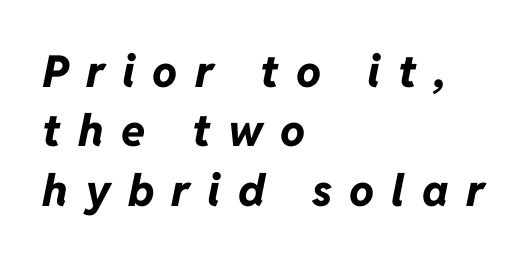
The image shows 44 px bold type, italic (leaning right); set left-aligned, normal line spacing (1.35x), unusually wide letter spacing (+0.39 em), not underlined; low stroke contrast and a medium x-height.
